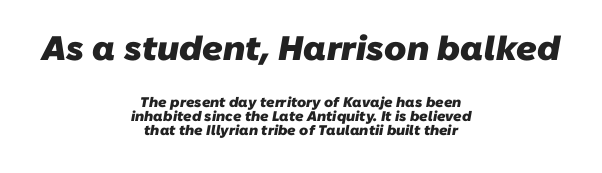
{"serif": "no", "bold": "yes", "weight": "heavy", "width": "normal", "stroke_contrast": "low", "x_height": "medium", "monospaced": "no", "underline": "no", "align": "center", "line_spacing": "tight", "line_spacing_ratio": 0.99, "letter_spacing": "normal", "letter_spacing_em": 0.0, "larger_block": "first", "size_ratio": 2.43, "glyph_px": 34}
